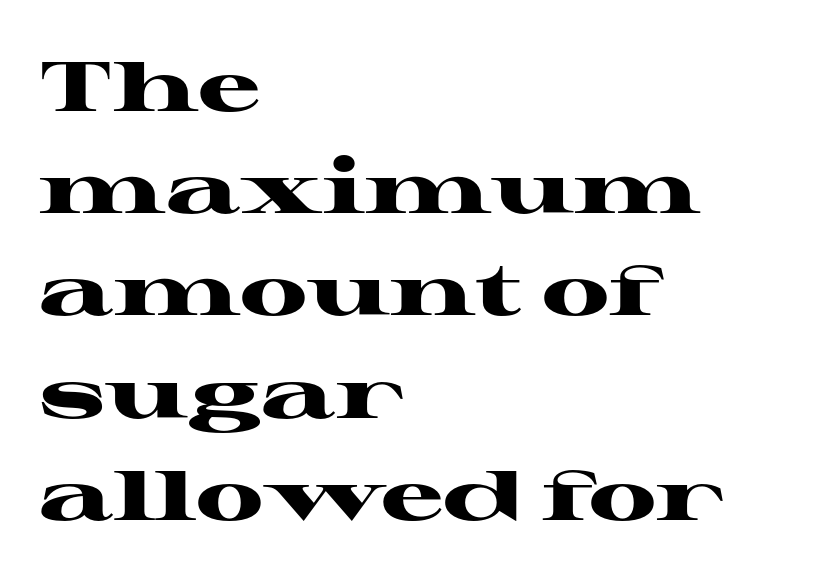
The image shows 70 px heavy, wide serif type, upright; set left-aligned, normal line spacing (1.46x), normal letter spacing, not underlined; high stroke contrast and a medium x-height.
